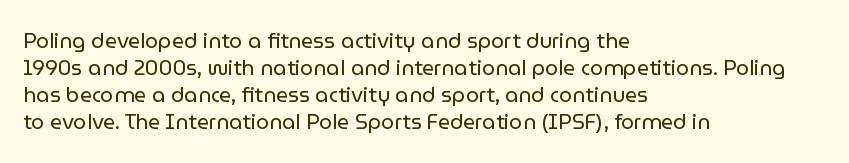
Q: Is the text bold? A: No.
Q: Is the text italic (slanted)? A: No, it is upright.
Q: Is the text underlined? A: No.
Q: How is the paragraph aligned? A: Left-aligned.
Q: Is the spacing between letters normal or unusually wide? A: Normal.
Q: Is the spacing between lines tight, normal or loose? A: Normal.
